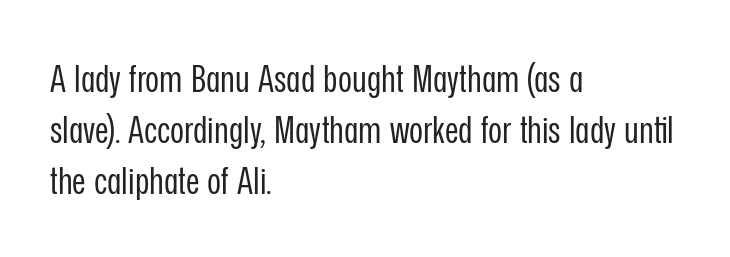
The image shows 38 px regular-weight, condensed sans-serif type, upright; set left-aligned, normal line spacing (1.34x), normal letter spacing, not underlined; low stroke contrast and a medium x-height.
